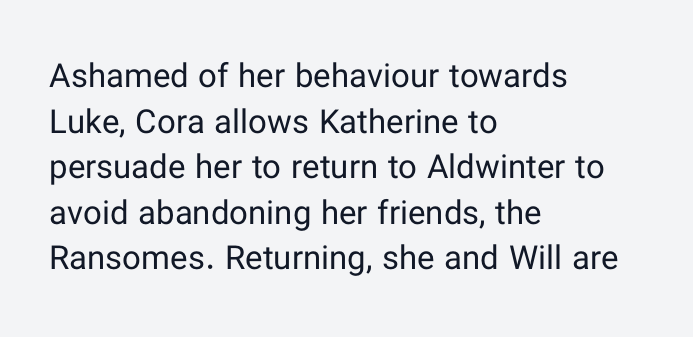
{"serif": "no", "italic": "no", "bold": "no", "weight": "regular", "width": "normal", "stroke_contrast": "low", "x_height": "medium", "monospaced": "no", "underline": "no", "align": "left", "line_spacing": "normal", "line_spacing_ratio": 1.38, "letter_spacing": "normal", "letter_spacing_em": 0.0, "glyph_px": 33}
